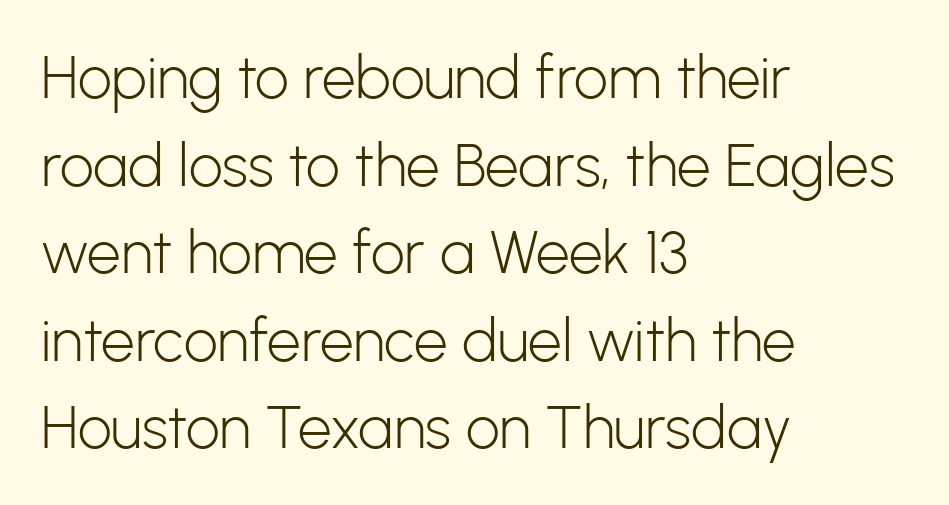
Compared with typical body copy, the letter spacing here is the same. Posture: upright roman. These lines are composed in type without serifs. The words here are not underlined.
